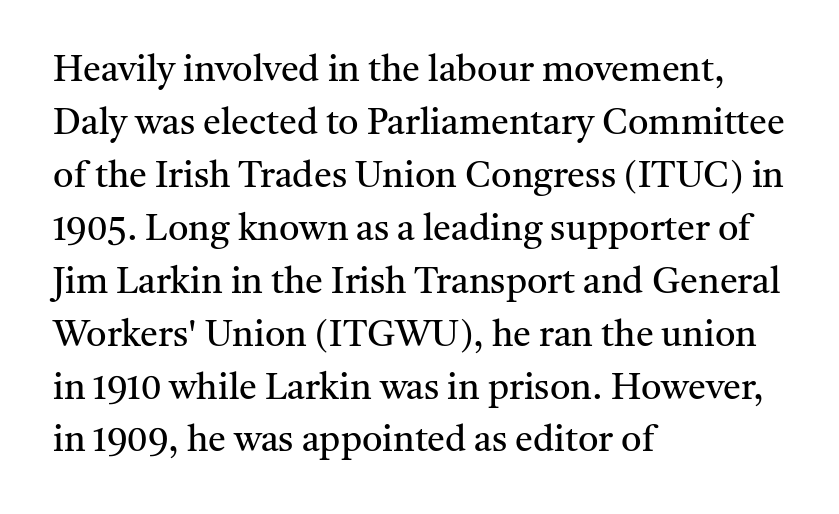
{"serif": "yes", "italic": "no", "bold": "no", "weight": "regular", "width": "normal", "stroke_contrast": "medium", "x_height": "medium", "monospaced": "no", "underline": "no", "align": "left", "line_spacing": "normal", "line_spacing_ratio": 1.47, "letter_spacing": "normal", "letter_spacing_em": 0.0, "glyph_px": 36}
